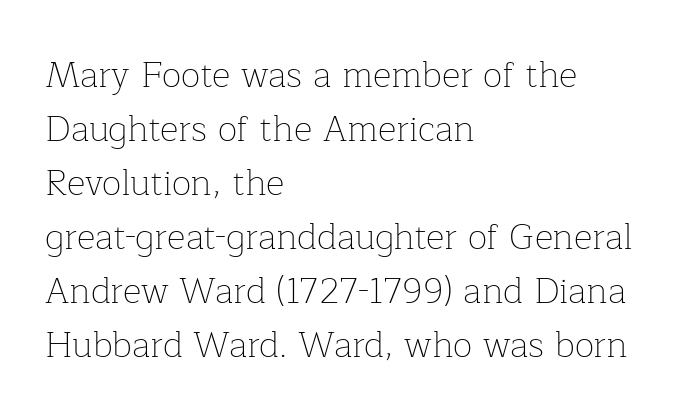
The image shows 36 px thin serif type, upright; set left-aligned, normal line spacing (1.5x), normal letter spacing, not underlined; low stroke contrast and a medium x-height.
